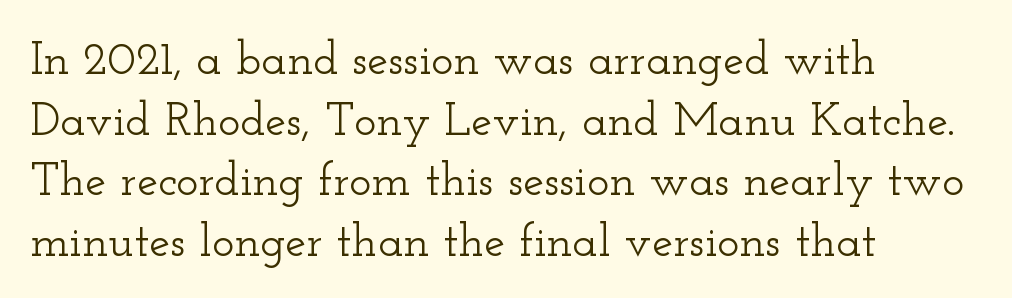
Q: Is the text italic (slanted)? A: No, it is upright.
Q: Is the typeface a serif or a sans-serif typeface? A: Serif.
Q: Is the text underlined? A: No.
Q: How is the paragraph aligned? A: Left-aligned.
Q: Is the spacing between letters normal or unusually wide? A: Normal.
Q: Is the spacing between lines tight, normal or loose? A: Normal.
Q: Width (condensed, normal, or wide)? A: Wide.
Q: Stroke contrast? A: Low.
Q: x-height? A: Small.
Q: Monospaced? A: No.
